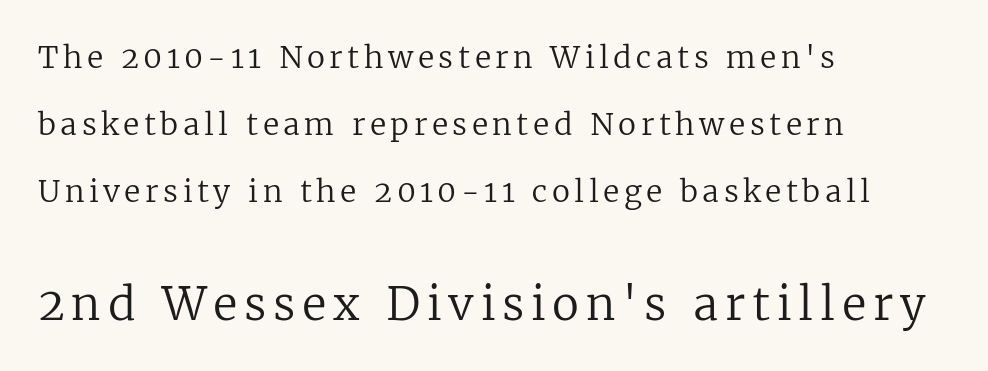
Q: Is the text bold? A: No.
Q: Is the text italic (slanted)? A: No, it is upright.
Q: Is the typeface a serif or a sans-serif typeface? A: Serif.
Q: Is the text underlined? A: No.
Q: How is the paragraph aligned? A: Left-aligned.
Q: Is the spacing between lines tight, normal or loose? A: Loose.
Q: Which block of text is set in a larger size, the first (top) or the second (bottom)? A: The second (bottom) one.
Q: Width (condensed, normal, or wide)? A: Normal.
Q: Stroke contrast? A: Low.
Q: x-height? A: Medium.
Q: Monospaced? A: No.
